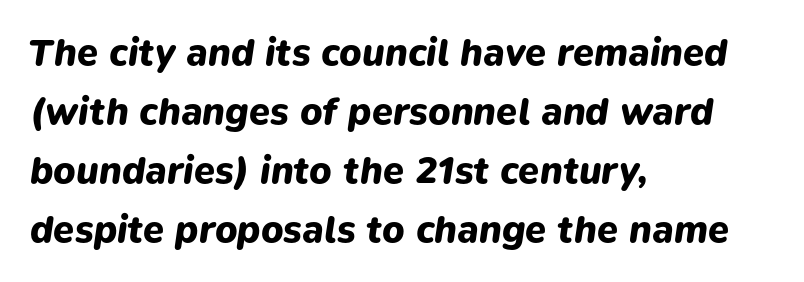
The axis of the letterforms is tilted away from vertical. The vertical gap from one line to the next is medium. Looks like regular typesetting: each glyph gets only the width it needs. The passage shown is emphatically bold. Words appear dense and cohesive because spacing is normal. The passage is arranged the way most books set body copy — flush left.
